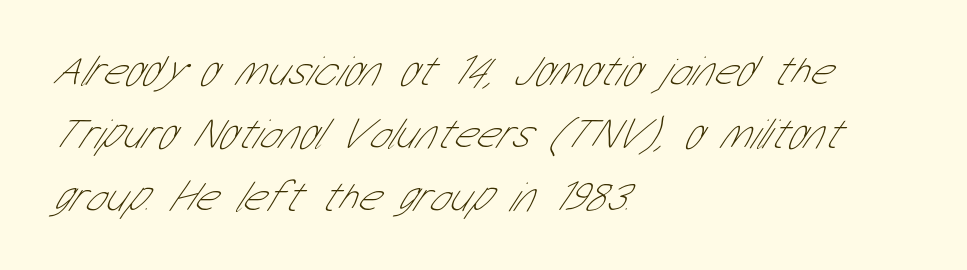
The image shows 43 px thin, condensed sans-serif type; set left-aligned, normal line spacing (1.46x), normal letter spacing, not underlined; low stroke contrast and a medium x-height.
